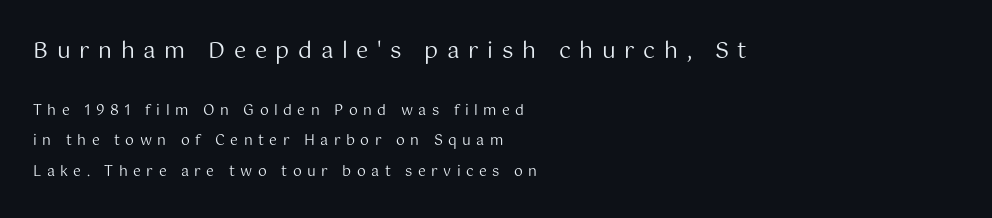
{"italic": "no", "bold": "no", "underline": "no", "align": "left", "line_spacing": "loose", "line_spacing_ratio": 2.19, "letter_spacing": "wide", "letter_spacing_em": 0.39, "larger_block": "first", "size_ratio": 1.57, "glyph_px": 22}
